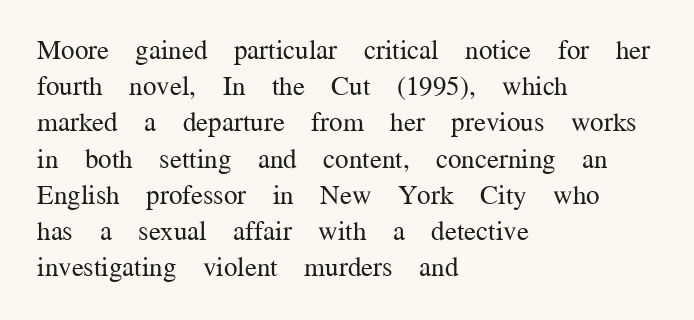
The image shows 27 px text type, upright; set left-aligned, normal line spacing (1.34x), normal letter spacing, not underlined.
